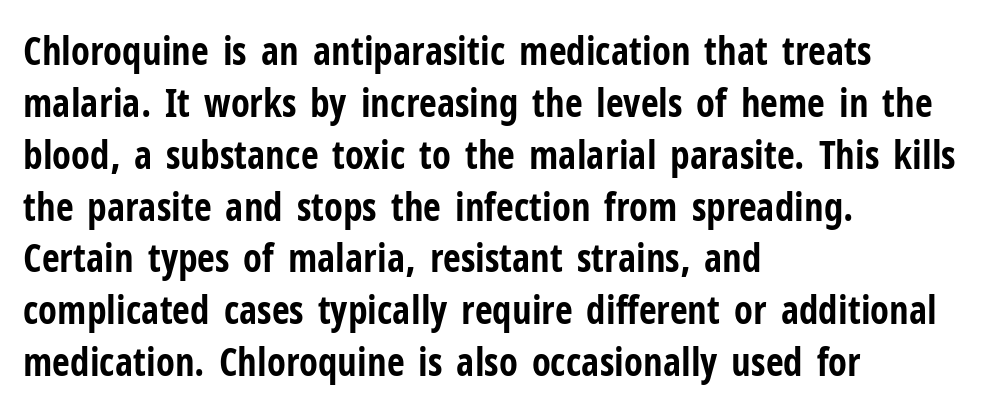
How are the letters spaced? Ordinarily, with no added tracking. I'd call this a sans setting — the letters go barefoot. Every row of glyphs begins at an identical x-position on the left. The sample has been set heavy, in full bold. A typesetter would mark this as roman, not italic.
